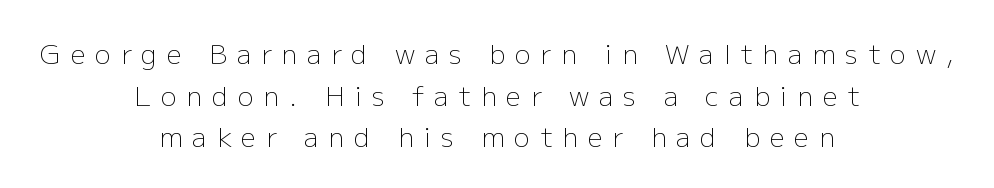
Q: Is the text bold? A: No.
Q: Is the text italic (slanted)? A: No, it is upright.
Q: Is the text underlined? A: No.
Q: How is the paragraph aligned? A: Centered.
Q: Is the spacing between letters normal or unusually wide? A: Unusually wide.
Q: Is the spacing between lines tight, normal or loose? A: Normal.
